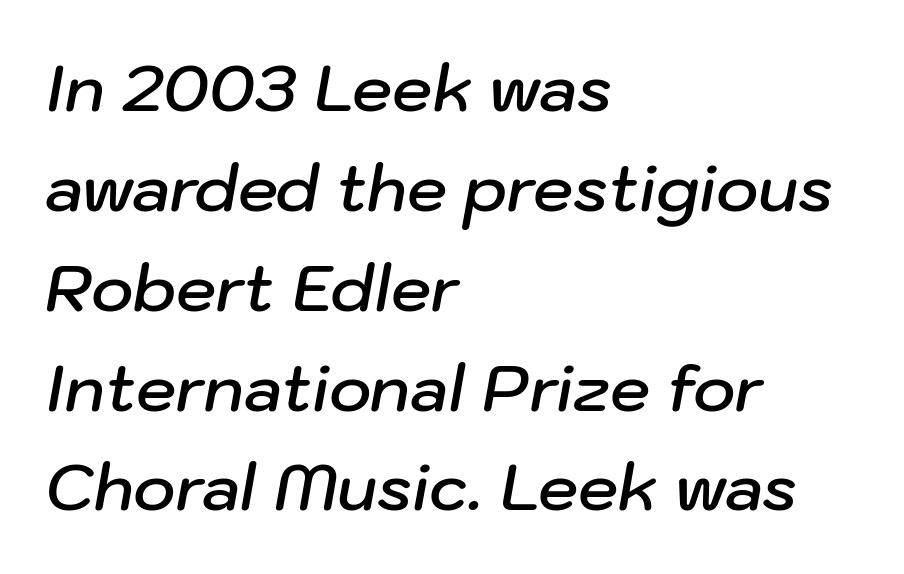
Spacing verdict: proportional, widths tailored to each character. The typography opts for an oblique posture over an upright one. The space directly below the letters is spotless. Regular leading. Emphasis by weight is partial: semibold.
